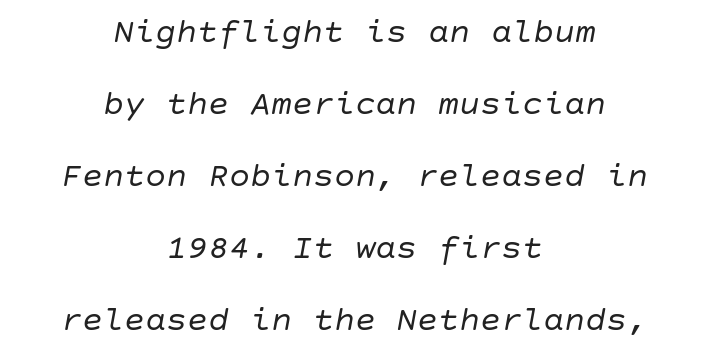
Neither beginnings nor endings align; midpoints do. A great deal of white space separates one row of letters from the next. No extra tracking has been applied to these lines. Observe the lean: these are italic letterforms.
